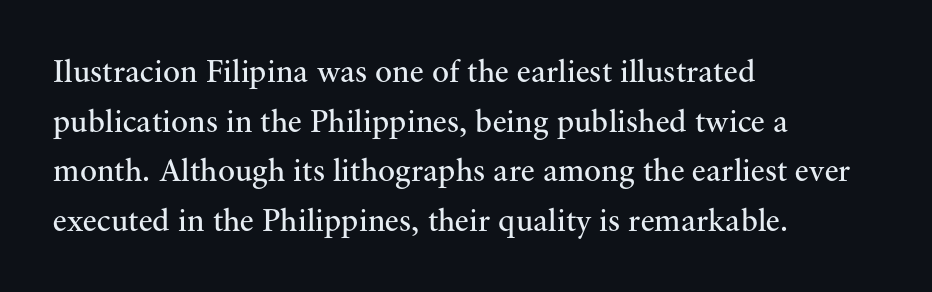
The image shows 32 px regular-weight serif type, upright; set left-aligned, normal line spacing (1.55x), normal letter spacing, not underlined; medium stroke contrast and a small x-height.
